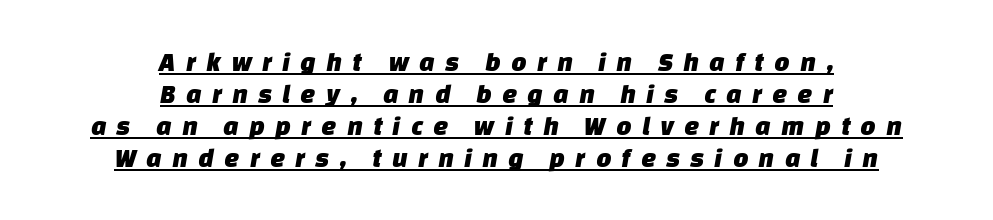
Q: Is the text underlined? A: Yes.
Q: How is the paragraph aligned? A: Centered.
Q: Is the spacing between letters normal or unusually wide? A: Unusually wide.
